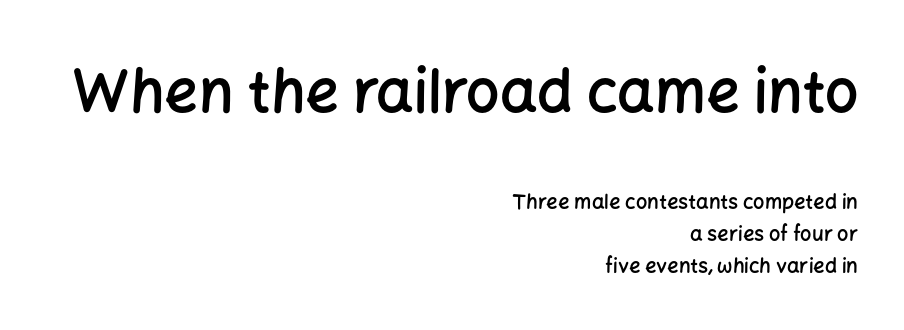
{"serif": "no", "italic": "no", "bold": "semi", "weight": "semibold", "width": "normal", "stroke_contrast": "low", "x_height": "medium", "monospaced": "no", "underline": "no", "align": "right", "line_spacing": "normal", "line_spacing_ratio": 1.58, "letter_spacing": "normal", "letter_spacing_em": 0.0, "larger_block": "first", "size_ratio": 2.95, "glyph_px": 59}
